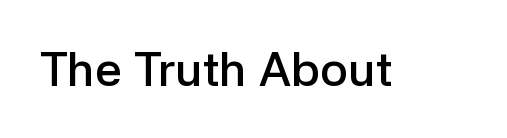
Q: Is the text bold? A: Semi-bold.
Q: Is the text italic (slanted)? A: No, it is upright.
Q: Is the typeface a serif or a sans-serif typeface? A: Sans-serif.
Q: Is the text underlined? A: No.
Q: Is the spacing between letters normal or unusually wide? A: Normal.
Q: Width (condensed, normal, or wide)? A: Normal.
Q: Stroke contrast? A: Low.
Q: x-height? A: Medium.
Q: Monospaced? A: No.
